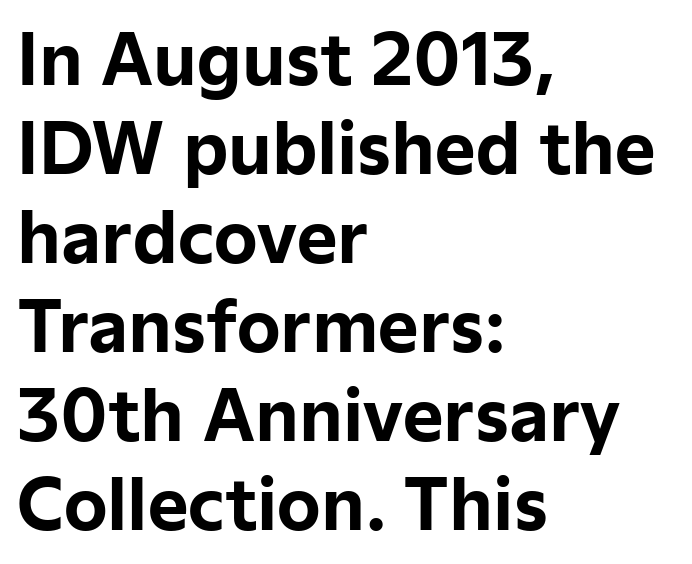
How heavy is the stroke? Heavy — this is a bold. The face used here is proportionally spaced, like ordinary book or web type. This is sans-serif lettering, the kind often seen on screens and signage. There is no visible air inserted between adjacent glyphs.
